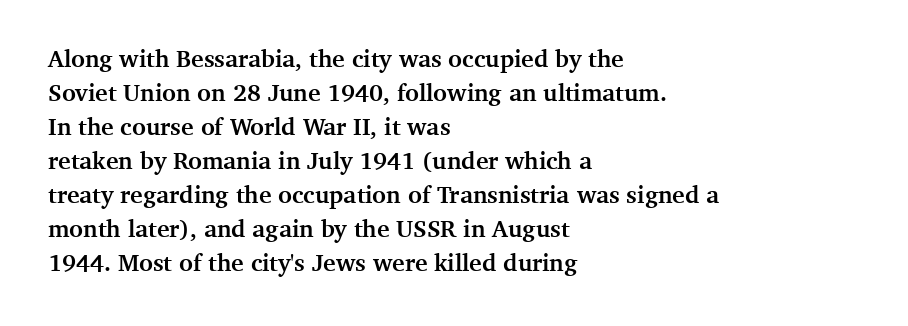
{"italic": "no", "bold": "yes", "underline": "no", "align": "left", "line_spacing": "normal", "line_spacing_ratio": 1.42, "letter_spacing": "normal", "letter_spacing_em": 0.0, "glyph_px": 24}
